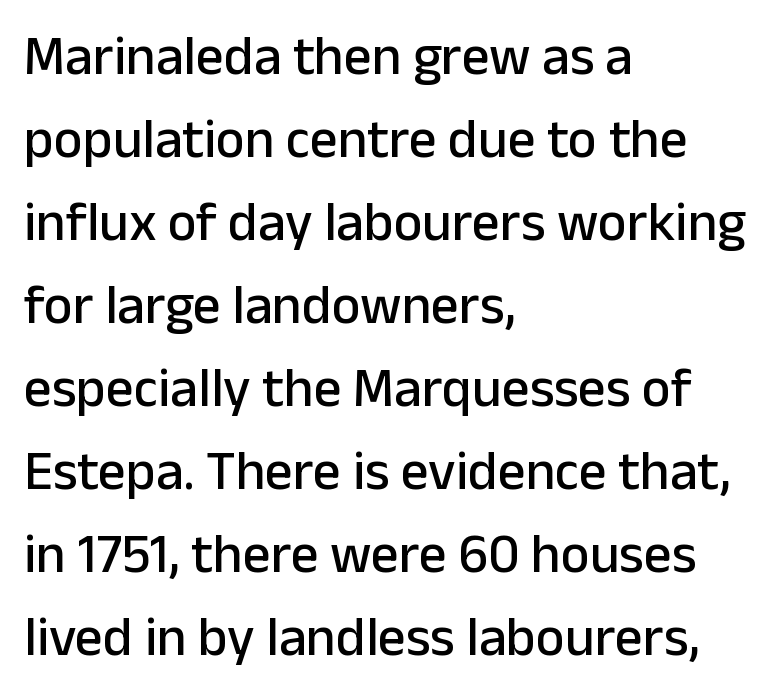
The image shows 55 px sans-serif type, upright; set left-aligned, normal line spacing (1.51x), normal letter spacing, not underlined; low stroke contrast and a medium x-height.
